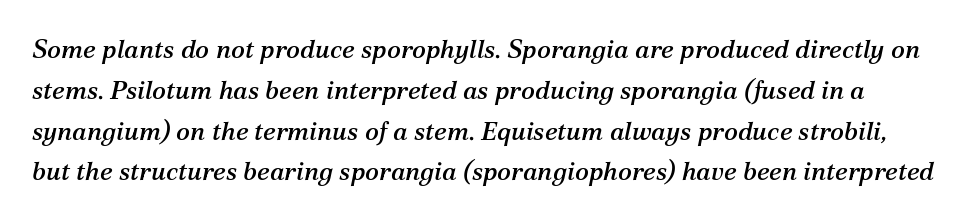
{"italic": "yes", "lean": "right", "slant_degrees": 12, "underline": "no", "line_spacing": "normal", "line_spacing_ratio": 1.57, "letter_spacing": "normal", "letter_spacing_em": 0.0, "glyph_px": 26}
